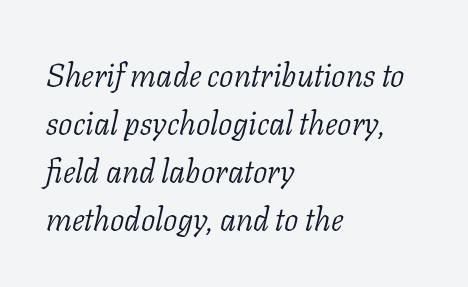
{"serif": "yes", "italic": "yes", "lean": "right", "slant_degrees": 11, "bold": "no", "weight": "light", "width": "normal", "stroke_contrast": "low", "x_height": "medium", "monospaced": "no", "underline": "no", "align": "left", "line_spacing": "normal", "line_spacing_ratio": 1.5, "letter_spacing": "normal", "letter_spacing_em": 0.0, "glyph_px": 32}
